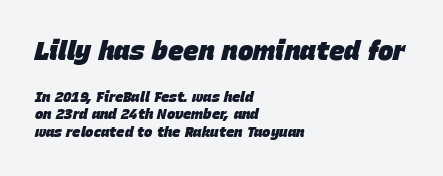
{"italic": "yes", "lean": "right", "slant_degrees": 15, "bold": "yes", "underline": "no", "align": "left", "line_spacing_ratio": 1.24, "letter_spacing": "normal", "letter_spacing_em": 0.0, "larger_block": "first", "size_ratio": 1.86, "glyph_px": 26}
